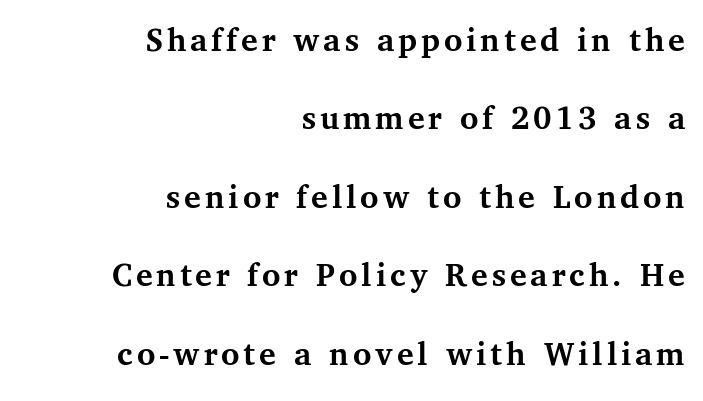
{"serif": "yes", "italic": "no", "bold": "yes", "weight": "semibold", "width": "normal", "stroke_contrast": "medium", "x_height": "medium", "monospaced": "no", "underline": "no", "align": "right", "line_spacing": "loose", "line_spacing_ratio": 2.24, "glyph_px": 35}
